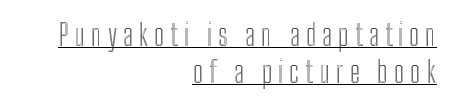
{"italic": "no", "width": "condensed", "x_height": "medium", "monospaced": "no", "underline": "yes", "align": "right", "line_spacing": "normal", "line_spacing_ratio": 1.27, "letter_spacing": "wide", "letter_spacing_em": 0.21, "glyph_px": 29}
